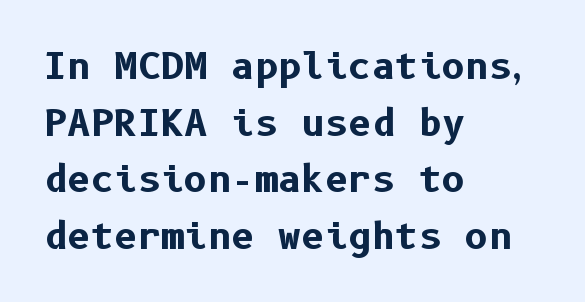
Vertically, the passage feels balanced, rows spaced as you'd expect. Honestly, there is no underline to notice here at all. Glyph-to-glyph distance matches everyday printed text. This sample is left-justified, so line endings fall wherever the words run out. Are there feet on the stems? There aren't — it's a sans.
